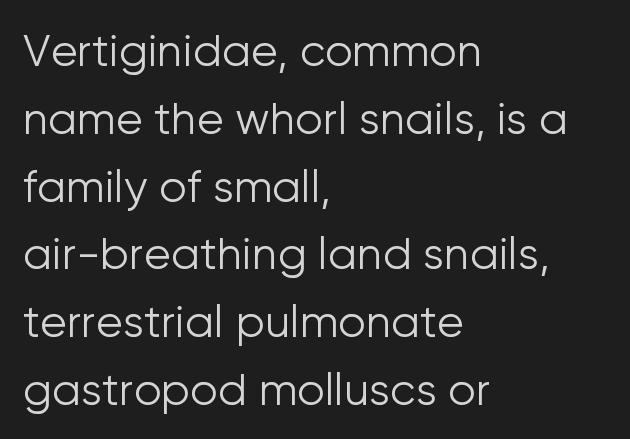
The image shows 44 px light sans-serif type, upright; set left-aligned, normal line spacing (1.54x), normal letter spacing, not underlined; low stroke contrast and a medium x-height.
